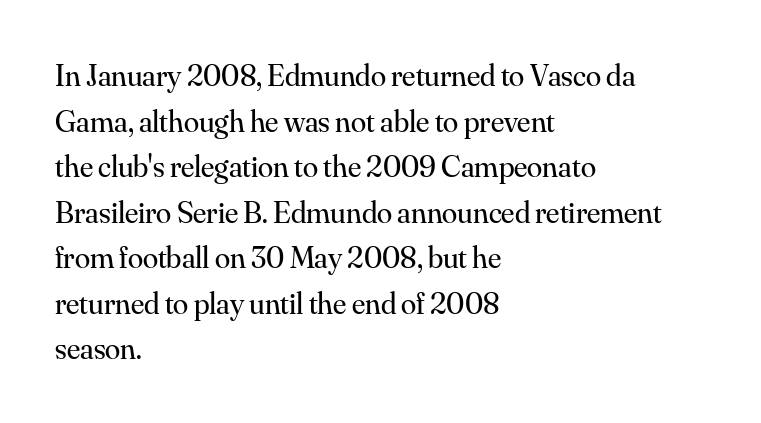
The image shows 31 px regular-weight serif type, upright; set left-aligned, normal line spacing (1.47x), normal letter spacing, not underlined; medium stroke contrast and a small x-height.
